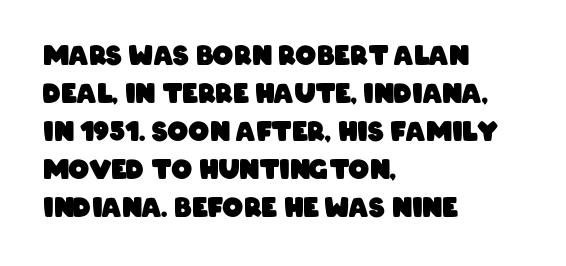
{"bold": "yes", "underline": "no", "align": "left", "line_spacing": "normal", "line_spacing_ratio": 1.46, "letter_spacing": "normal", "letter_spacing_em": 0.0, "glyph_px": 26}
